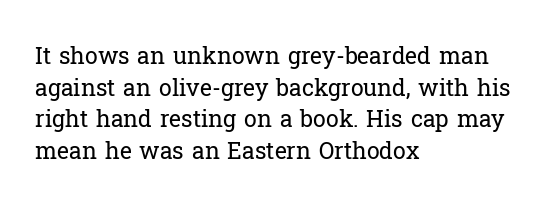
{"italic": "no", "bold": "no", "underline": "no", "align": "left", "line_spacing": "normal", "line_spacing_ratio": 1.38, "letter_spacing": "normal", "letter_spacing_em": 0.0, "glyph_px": 23}
